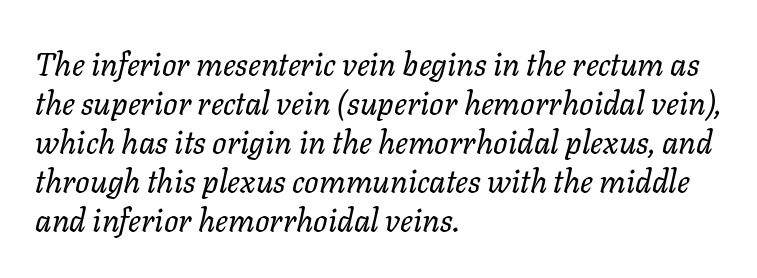
Q: Is the text bold? A: No.
Q: Is the text italic (slanted)? A: Yes, it leans right by about 11 degrees.
Q: Is the text underlined? A: No.
Q: How is the paragraph aligned? A: Left-aligned.
Q: Is the spacing between letters normal or unusually wide? A: Normal.
Q: Width (condensed, normal, or wide)? A: Normal.
Q: Stroke contrast? A: Low.
Q: x-height? A: Medium.
Q: Monospaced? A: No.
